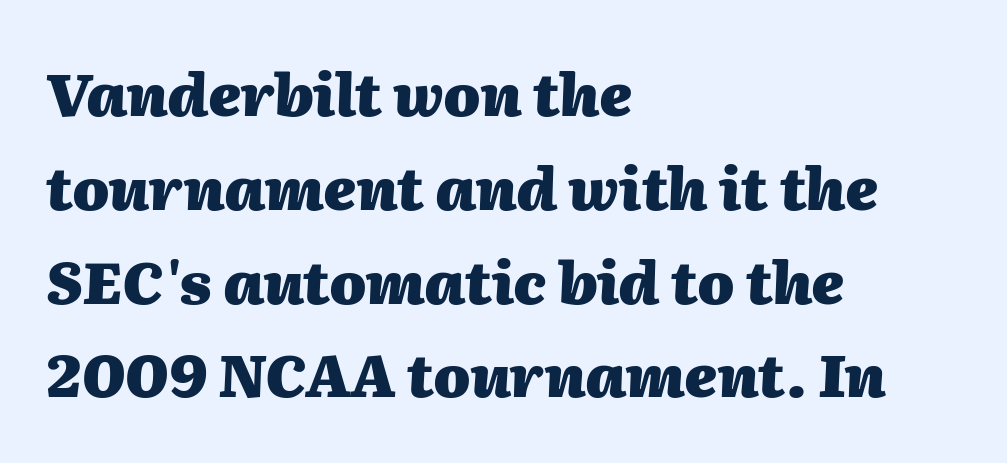
Q: Is the text bold? A: Yes.
Q: Is the text italic (slanted)? A: Yes, it leans right by about 2 degrees.
Q: Is the text underlined? A: No.
Q: How is the paragraph aligned? A: Left-aligned.
Q: Is the spacing between letters normal or unusually wide? A: Normal.
Q: Is the spacing between lines tight, normal or loose? A: Normal.
Q: Width (condensed, normal, or wide)? A: Normal.
Q: Stroke contrast? A: Medium.
Q: x-height? A: Medium.
Q: Monospaced? A: No.
